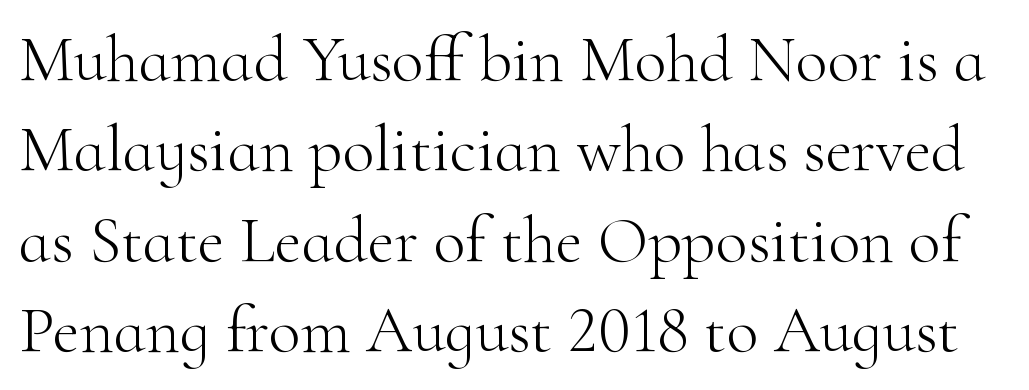
{"serif": "yes", "italic": "no", "bold": "no", "weight": "light", "width": "normal", "stroke_contrast": "high", "x_height": "small", "monospaced": "no", "underline": "no", "line_spacing": "normal", "line_spacing_ratio": 1.37, "letter_spacing": "normal", "letter_spacing_em": 0.0, "glyph_px": 66}
